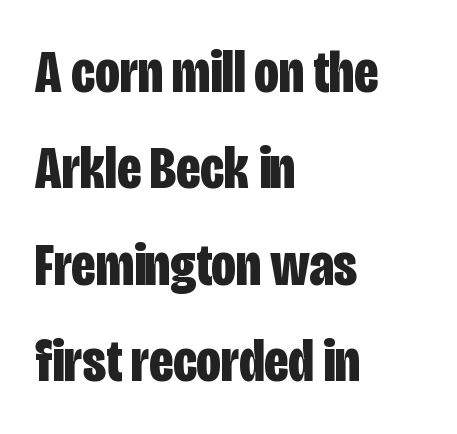
The characters display no serif detailing; their extremities are plain. A normal amount of white space separates one row of letters from the next. Look at the tracking — it's just the regular setting, nothing added. The passage shown is typed in a proportional face where columns would drift. A clean baseline with only descenders dipping below it. Notice how thick the strokes are: this is what a full bold looks like.
